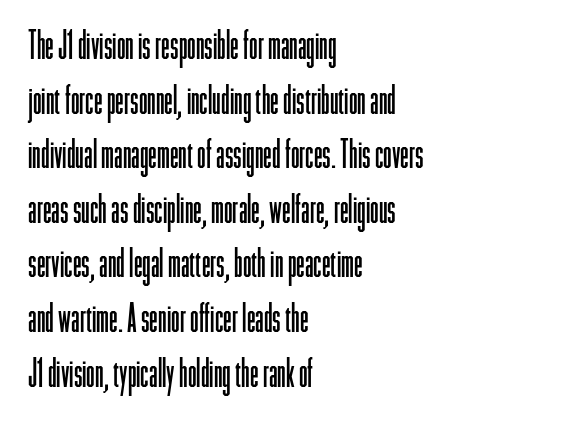
The image shows 39 px light, condensed sans-serif type, upright; set left-aligned, normal line spacing (1.4x), normal letter spacing, not underlined; low stroke contrast and a medium x-height.
